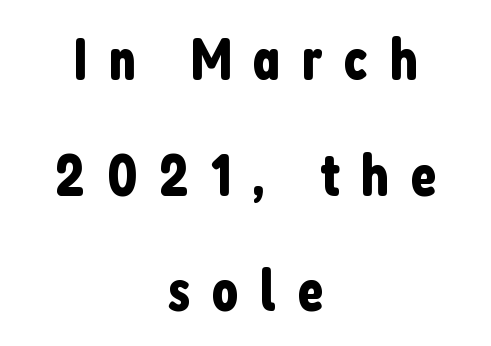
{"serif": "no", "italic": "no", "width": "condensed", "stroke_contrast": "low", "x_height": "medium", "monospaced": "no", "underline": "no", "align": "center", "line_spacing": "loose", "line_spacing_ratio": 1.96, "letter_spacing": "wide", "letter_spacing_em": 0.36, "glyph_px": 59}
